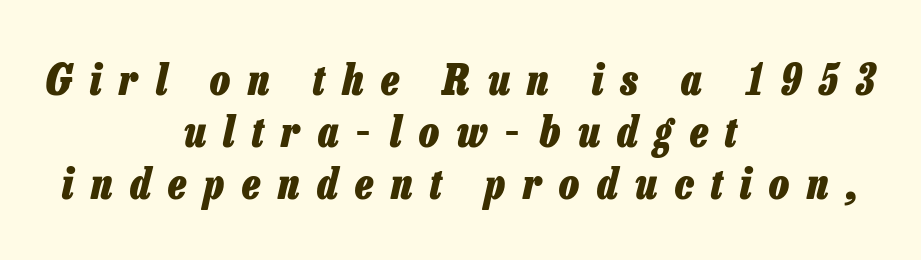
The image shows 42 px heavy, condensed type, italic (leaning right); set centered, line spacing 1.24x, unusually wide letter spacing (+0.42 em), not underlined; low stroke contrast and a medium x-height.
